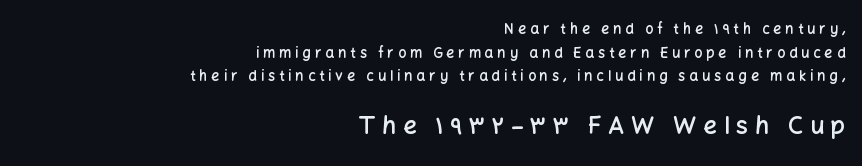
Unlike italic type, these characters show no tilt at all. Weight: semibold (demi). Honestly, the row spacing looks completely unremarkable. Anything drawn beneath the words? Only blank space.
